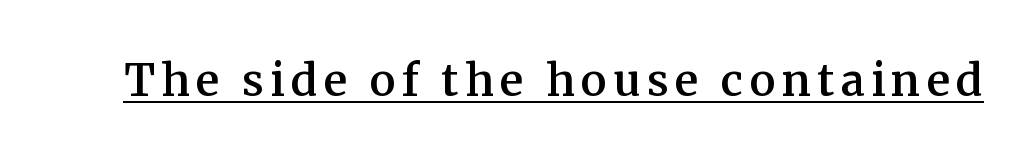
The image shows 44 px semibold serif type, upright; set underlined; medium stroke contrast and a medium x-height.
